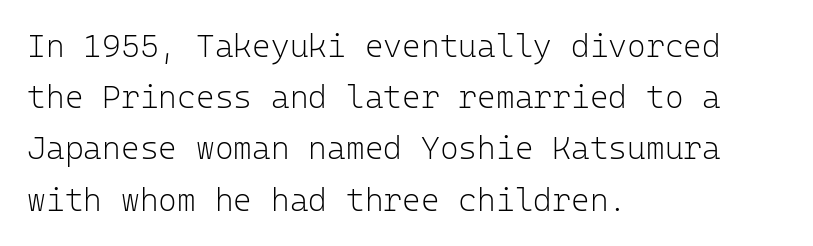
{"serif": "no", "italic": "no", "bold": "no", "weight": "light", "width": "normal", "stroke_contrast": "low", "x_height": "medium", "monospaced": "yes", "underline": "no", "align": "left", "line_spacing": "normal", "line_spacing_ratio": 1.6, "letter_spacing": "normal", "letter_spacing_em": 0.0, "glyph_px": 32}
